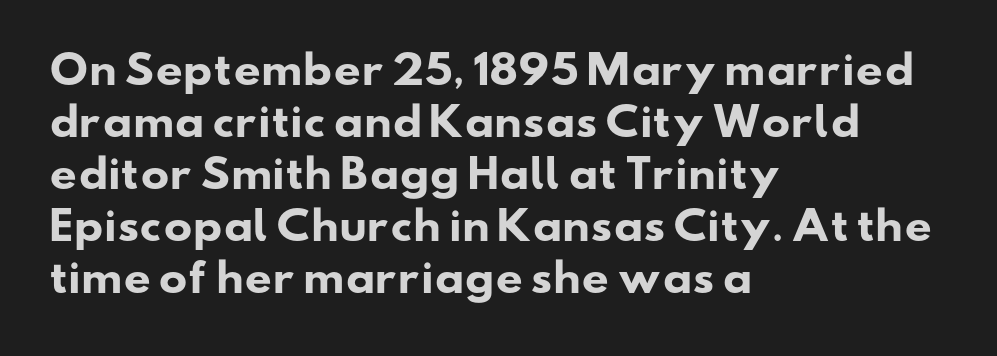
The image shows 38 px heavy, wide sans-serif type; set left-aligned, normal line spacing (1.37x), normal letter spacing, not underlined; low stroke contrast and a small x-height.
